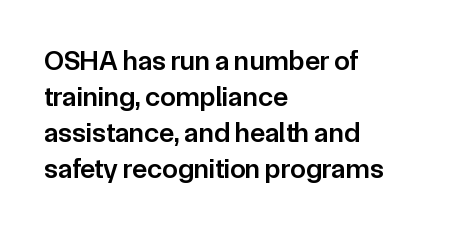
One-word summary of the alignment: left. The sample has been set in demibold, a notch under bold. Italic? Not at all — the glyphs are vertical. A normal amount of white space separates one row of letters from the next.
